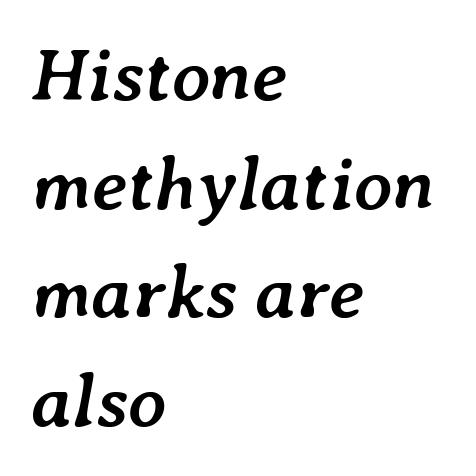
Q: Is the text bold? A: Yes.
Q: Is the text italic (slanted)? A: Yes, it leans right by about 7 degrees.
Q: Is the text underlined? A: No.
Q: How is the paragraph aligned? A: Left-aligned.
Q: Is the spacing between letters normal or unusually wide? A: Normal.
Q: Is the spacing between lines tight, normal or loose? A: Normal.
Q: Width (condensed, normal, or wide)? A: Normal.
Q: Stroke contrast? A: Low.
Q: x-height? A: Medium.
Q: Monospaced? A: No.
